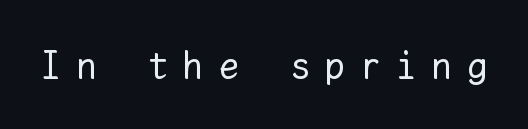
Think standard paragraph weight, or any step lighter than that. The face used here is rendered with a markedly widened letterfit. Note the uniform advance width — an 'i' takes as much space as an 'm'. A roman cut, with each character standing at attention. The specimen omits any rule beneath the text block's lines.
